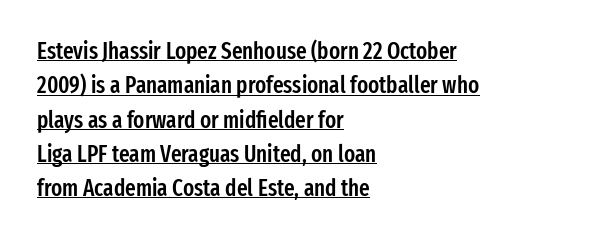
Q: Is the text bold? A: Semi-bold.
Q: Is the text italic (slanted)? A: No, it is upright.
Q: Is the text underlined? A: Yes.
Q: How is the paragraph aligned? A: Left-aligned.
Q: Is the spacing between letters normal or unusually wide? A: Normal.
Q: Is the spacing between lines tight, normal or loose? A: Normal.
